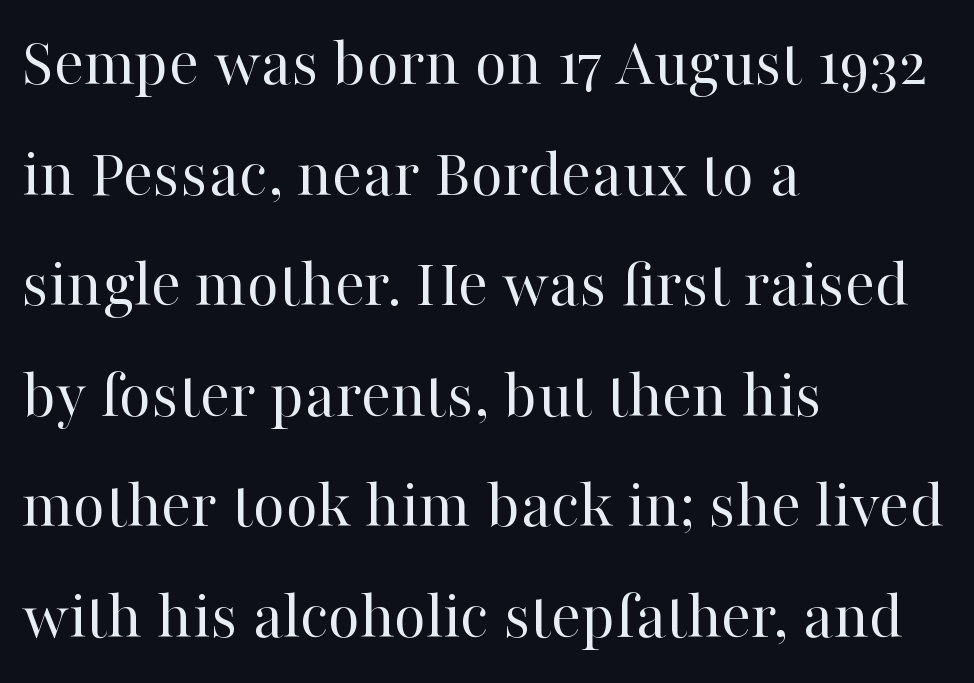
The image shows 70 px regular-weight serif type, upright; set left-aligned, normal line spacing (1.58x), normal letter spacing, not underlined; high stroke contrast and a medium x-height.
